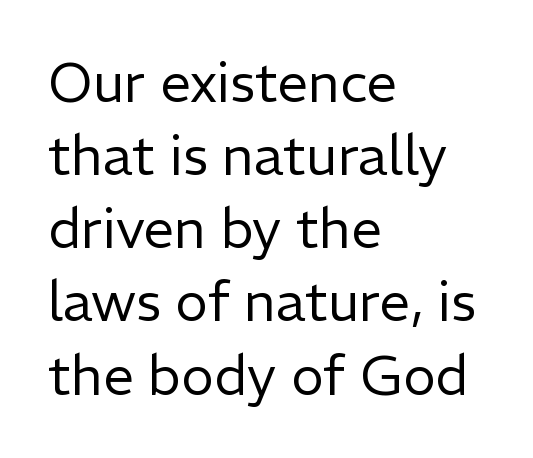
Q: Is the text bold? A: No.
Q: Is the text italic (slanted)? A: No, it is upright.
Q: Is the typeface a serif or a sans-serif typeface? A: Sans-serif.
Q: Is the text underlined? A: No.
Q: How is the paragraph aligned? A: Left-aligned.
Q: Is the spacing between letters normal or unusually wide? A: Normal.
Q: Is the spacing between lines tight, normal or loose? A: Normal.
Q: Width (condensed, normal, or wide)? A: Normal.
Q: Stroke contrast? A: Low.
Q: x-height? A: Medium.
Q: Monospaced? A: No.
